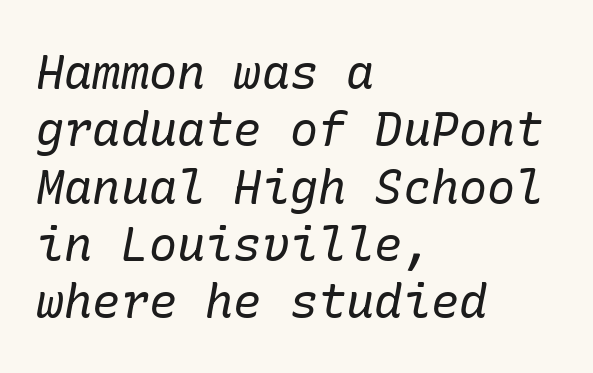
{"italic": "yes", "lean": "right", "slant_degrees": 10, "bold": "no", "weight": "regular", "width": "normal", "stroke_contrast": "low", "x_height": "medium", "underline": "no", "align": "left", "line_spacing_ratio": 1.22, "letter_spacing": "normal", "letter_spacing_em": 0.0, "glyph_px": 47}
